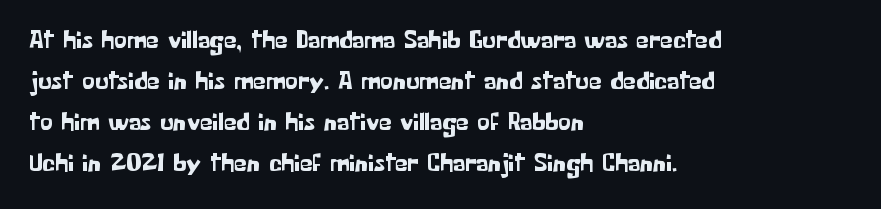
{"italic": "no", "underline": "no", "align": "left", "line_spacing": "normal", "line_spacing_ratio": 1.58, "letter_spacing": "normal", "letter_spacing_em": 0.0, "glyph_px": 26}
